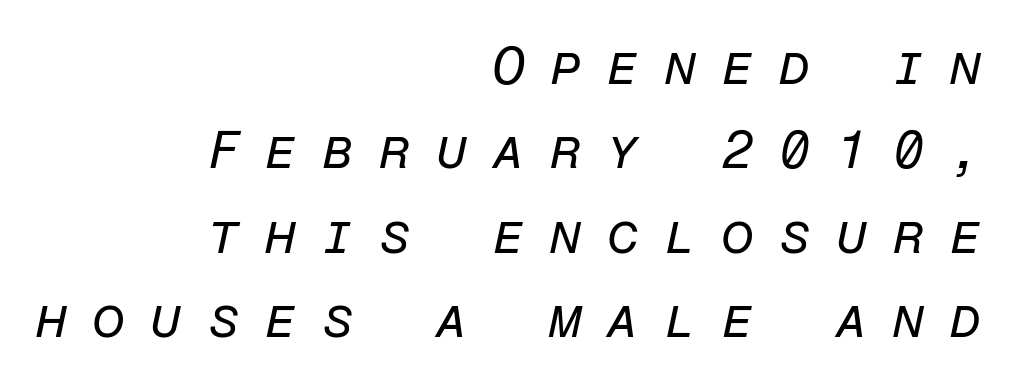
Q: Is the text bold? A: No.
Q: Is the text italic (slanted)? A: Yes, it leans right by about 12 degrees.
Q: Is the text underlined? A: No.
Q: How is the paragraph aligned? A: Right-aligned.
Q: Is the spacing between letters normal or unusually wide? A: Unusually wide.
Q: Is the spacing between lines tight, normal or loose? A: Normal.
Q: Width (condensed, normal, or wide)? A: Normal.
Q: Stroke contrast? A: Low.
Q: x-height? A: Medium.
Q: Monospaced? A: Yes.
